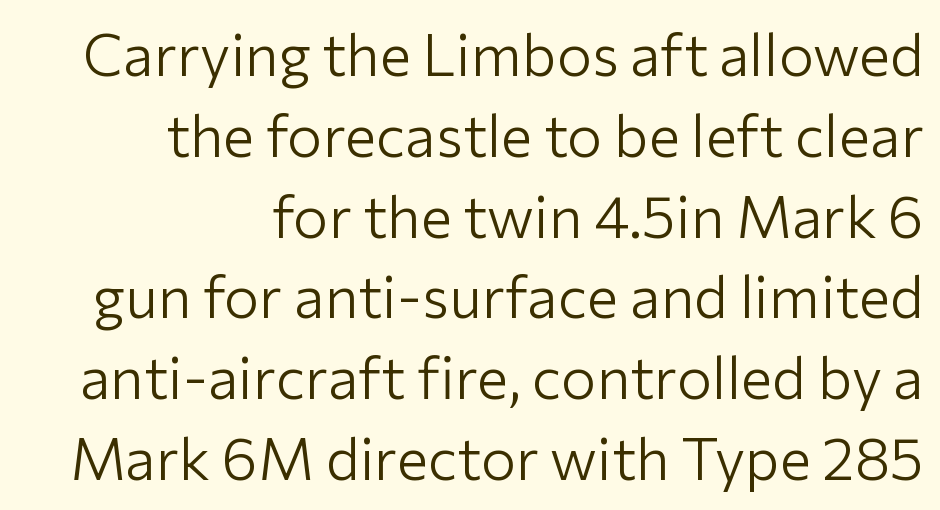
The image shows 59 px light sans-serif type, upright; set right-aligned, normal line spacing (1.37x), normal letter spacing, not underlined; low stroke contrast and a medium x-height.
